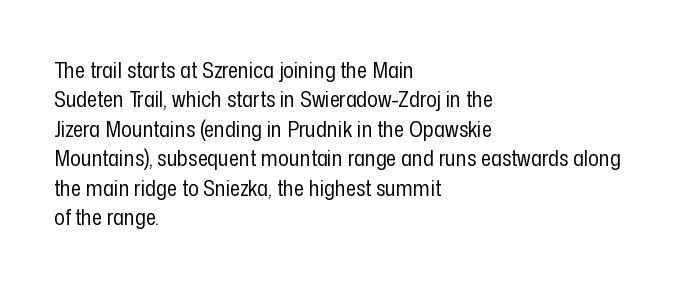
{"italic": "no", "bold": "no", "underline": "no", "align": "left", "line_spacing": "normal", "line_spacing_ratio": 1.34, "letter_spacing": "normal", "letter_spacing_em": 0.0, "glyph_px": 22}
